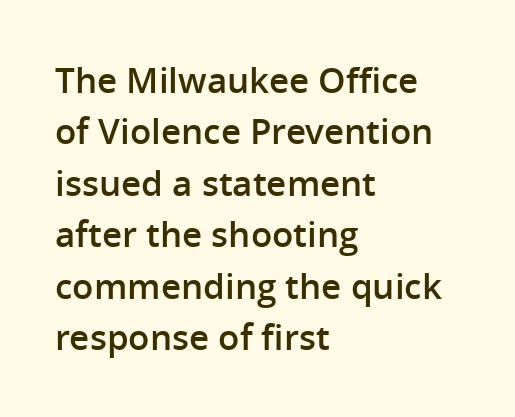
Each new line begins a customary step beneath the previous one. These lines carry some extra weight — a demibold, not a full bold. Classification — sans serif. Clear beneath every line of the passage. The face used here is proportionally spaced, like ordinary book or web type. Typeset ragged right — the left edge is the straight one.
